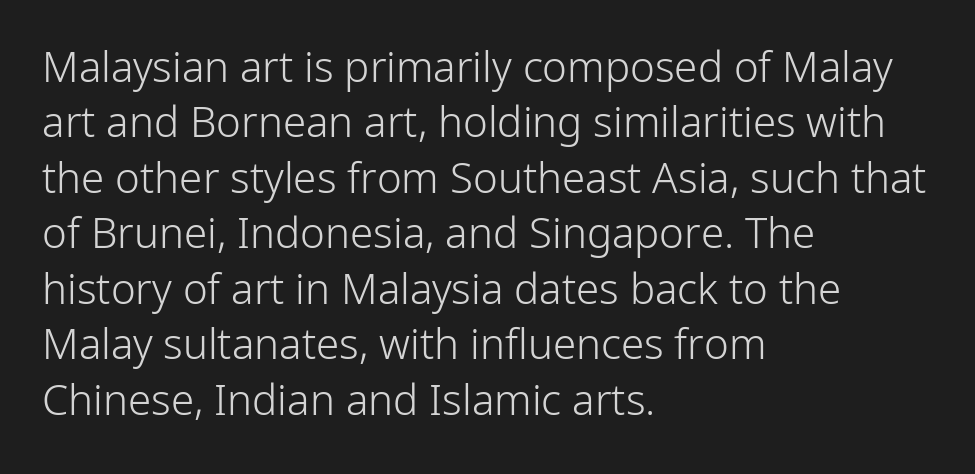
Rendered with straight, roman letterforms. The lines sit at an ordinary, default distance from one another. No word sits above an underline. Compared with typical body copy, the letter spacing here is the same. The weight tops out at a normal text grade.
